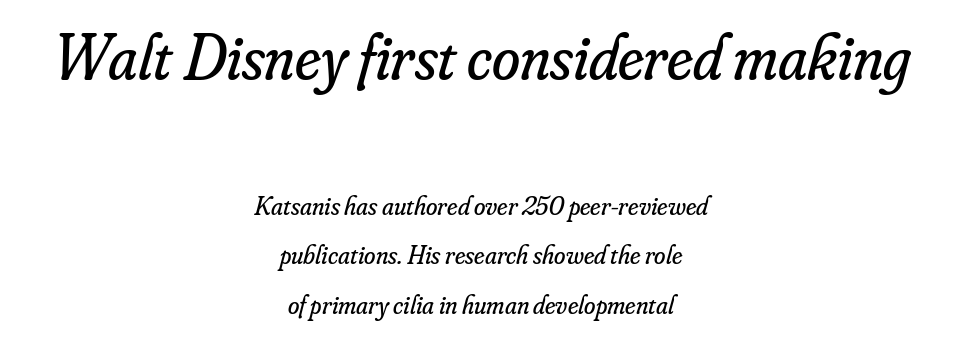
You get the large type first, then a drop to smaller type. Airy leading. These lines keep a tight, regular rhythm from letter to letter. The zone under the glyphs is completely vacant. The rendering uses natural spacing where letterforms have individual widths. The typeface has the unassuming heft of standard copy or less.
